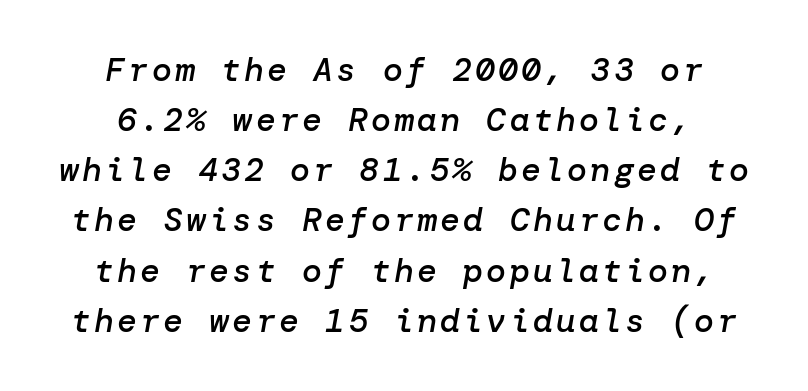
{"italic": "yes", "lean": "right", "slant_degrees": 10, "bold": "semi", "weight": "semibold", "width": "normal", "stroke_contrast": "low", "x_height": "medium", "underline": "no", "align": "center", "line_spacing": "normal", "line_spacing_ratio": 1.52, "glyph_px": 33}
